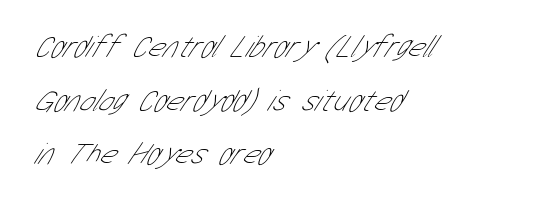
{"serif": "no", "bold": "no", "weight": "thin", "width": "condensed", "stroke_contrast": "low", "x_height": "medium", "monospaced": "no", "underline": "no", "align": "left", "line_spacing_ratio": 1.73, "letter_spacing": "normal", "letter_spacing_em": 0.0, "glyph_px": 31}
